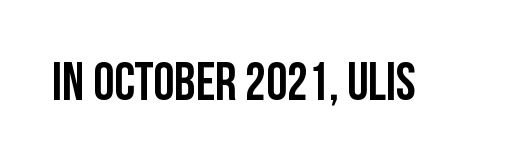
{"serif": "no", "italic": "no", "width": "condensed", "stroke_contrast": "low", "x_height": "large", "monospaced": "no", "underline": "no", "letter_spacing": "normal", "letter_spacing_em": 0.0, "glyph_px": 53}
